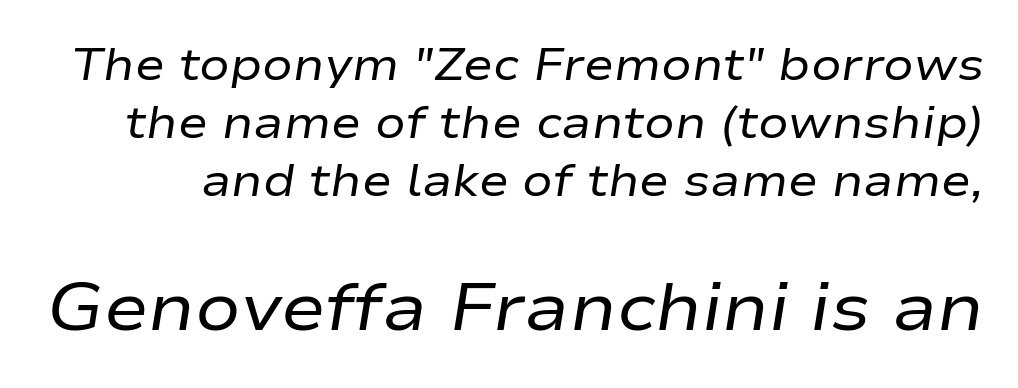
The image shows 67 px regular-weight, wide type, italic (leaning right); set normal line spacing (1.29x), normal letter spacing, not underlined; the second (bottom) block is 1.49x larger; low stroke contrast and a medium x-height.
